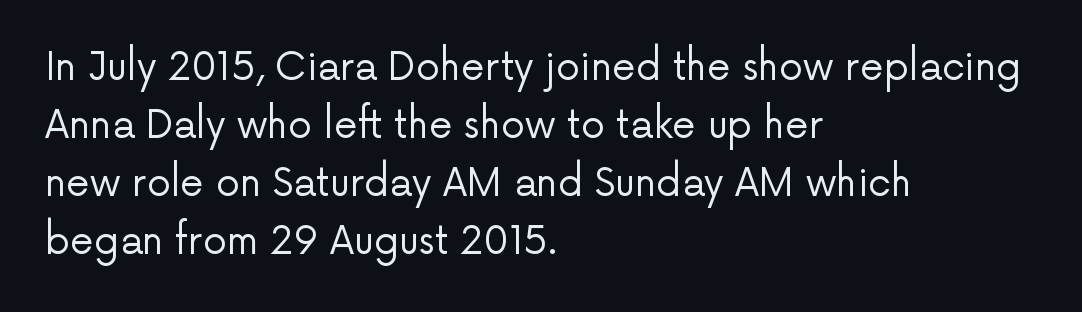
The image shows 38 px regular-weight sans-serif type, upright; set left-aligned, normal line spacing (1.53x), normal letter spacing, not underlined; low stroke contrast and a medium x-height.
